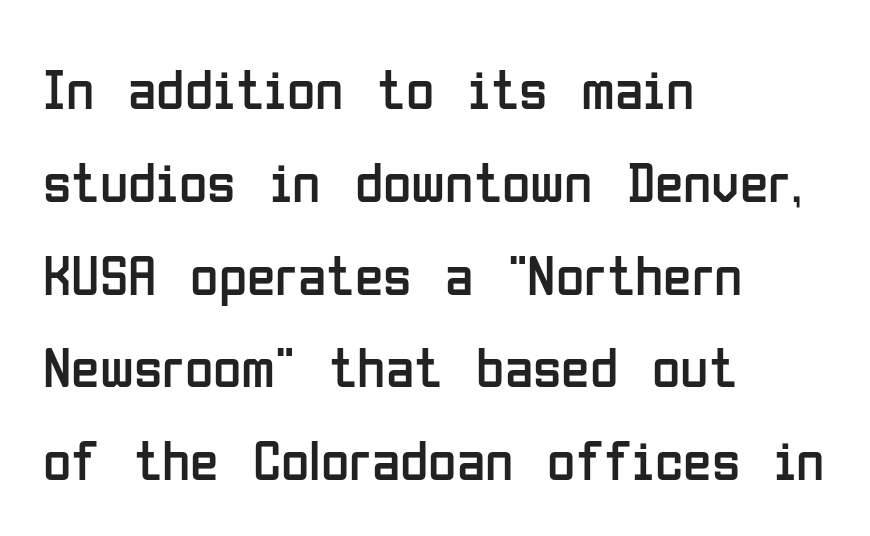
The leading is moderate, giving the passage an even texture. The rendering keeps characters at their native spacing. Stroke thickness stays within the range of a standard reading face or lighter. Short and long lines alike share a common starting point at left. Think of a printed novel: that variable character pitch is what you see here. Note: no serifs on the glyphs.
